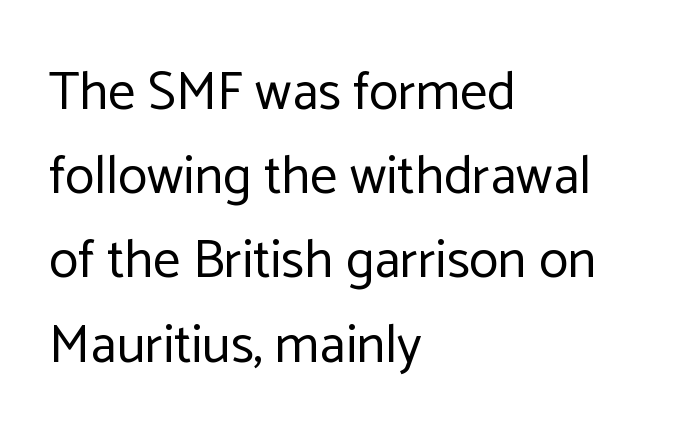
The image shows 54 px regular-weight sans-serif type, upright; set left-aligned, normal line spacing (1.56x), normal letter spacing, not underlined; low stroke contrast and a medium x-height.
